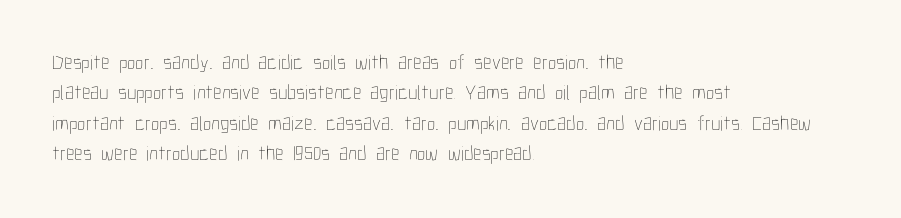
{"italic": "no", "bold": "no", "underline": "no", "align": "left", "line_spacing": "normal", "line_spacing_ratio": 1.45, "letter_spacing": "normal", "letter_spacing_em": 0.0, "glyph_px": 21}
